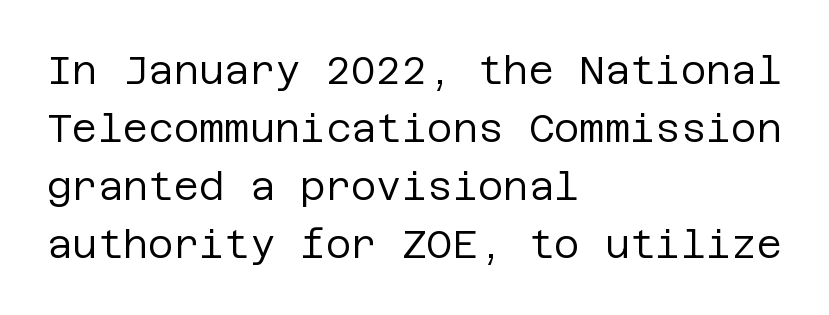
Q: Is the text bold? A: No.
Q: Is the text italic (slanted)? A: No, it is upright.
Q: Is the typeface a serif or a sans-serif typeface? A: Sans-serif.
Q: Is the text underlined? A: No.
Q: How is the paragraph aligned? A: Left-aligned.
Q: Is the spacing between letters normal or unusually wide? A: Normal.
Q: Is the spacing between lines tight, normal or loose? A: Normal.
Q: Width (condensed, normal, or wide)? A: Normal.
Q: Stroke contrast? A: Low.
Q: x-height? A: Large.
